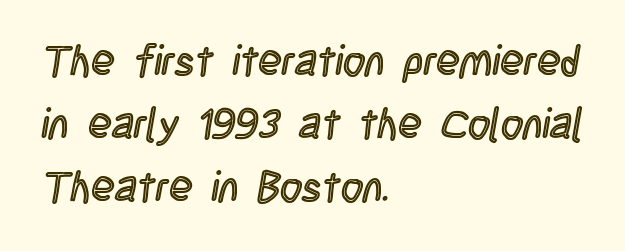
The image shows 43 px condensed type; set left-aligned, normal line spacing (1.47x), normal letter spacing, not underlined; a large x-height.
